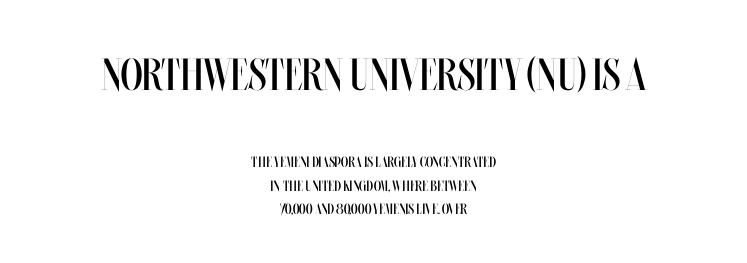
The image shows 45 px regular-weight, condensed type, upright; set centered, normal line spacing (1.58x), normal letter spacing, not underlined; the first (top) block is 3.0x larger; medium stroke contrast and a large x-height.
